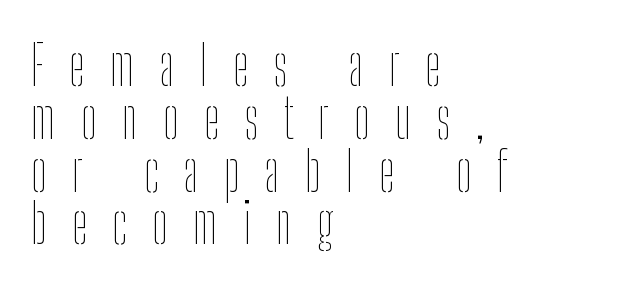
Q: Is the text bold? A: No.
Q: Is the text italic (slanted)? A: No, it is upright.
Q: Is the text underlined? A: No.
Q: How is the paragraph aligned? A: Left-aligned.
Q: Is the spacing between letters normal or unusually wide? A: Unusually wide.
Q: Is the spacing between lines tight, normal or loose? A: Tight.
Q: Width (condensed, normal, or wide)? A: Condensed.
Q: Stroke contrast? A: Low.
Q: x-height? A: Medium.
Q: Monospaced? A: No.
